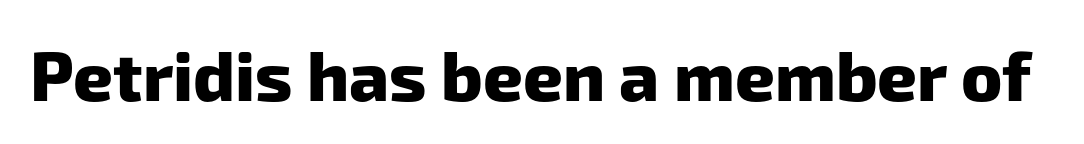
Q: Is the text bold? A: Yes.
Q: Is the typeface a serif or a sans-serif typeface? A: Sans-serif.
Q: Is the text underlined? A: No.
Q: Is the spacing between letters normal or unusually wide? A: Normal.
Q: Width (condensed, normal, or wide)? A: Normal.
Q: Stroke contrast? A: Low.
Q: x-height? A: Medium.
Q: Monospaced? A: No.
